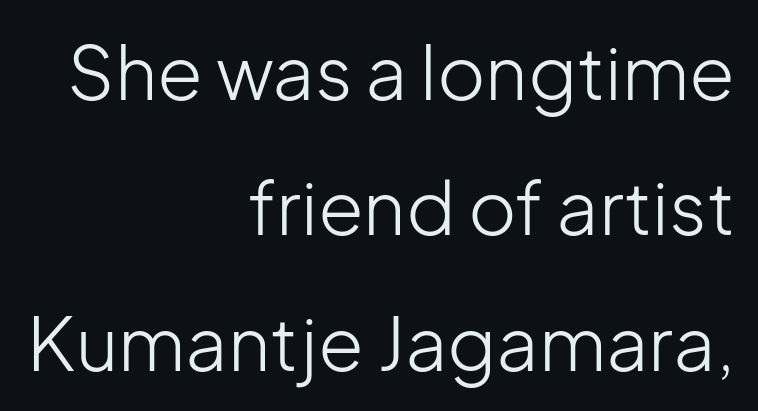
Q: Is the text bold? A: No.
Q: Is the text italic (slanted)? A: No, it is upright.
Q: Is the typeface a serif or a sans-serif typeface? A: Sans-serif.
Q: Is the text underlined? A: No.
Q: How is the paragraph aligned? A: Right-aligned.
Q: Is the spacing between letters normal or unusually wide? A: Normal.
Q: Width (condensed, normal, or wide)? A: Normal.
Q: Stroke contrast? A: Low.
Q: x-height? A: Medium.
Q: Monospaced? A: No.
